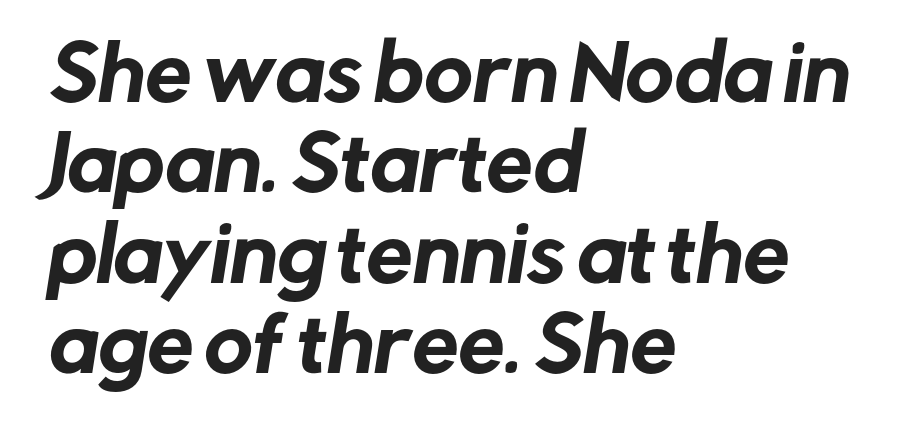
Varying glyph widths throughout — classic text-font behaviour. Quick note: underline off. Teacher's note: observe the even left margin — that is flush-left alignment. This is sans-serif lettering, the kind often seen on screens and signage. Characters follow at the spacing the type designer built in.
